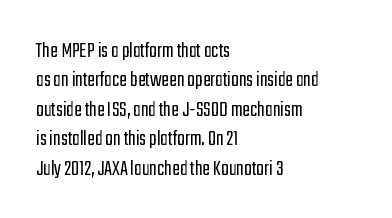
The image shows 23 px text type, upright; set left-aligned, normal line spacing (1.28x), normal letter spacing, not underlined.
